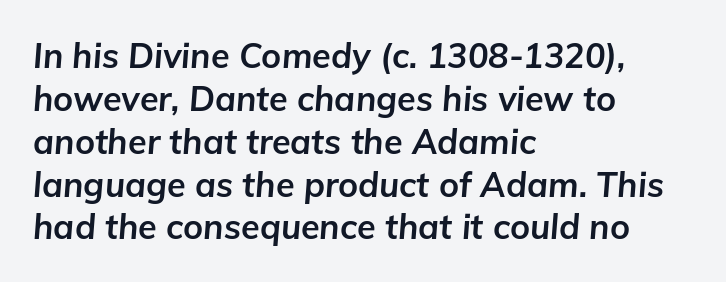
Q: Is the text bold? A: Yes.
Q: Is the text italic (slanted)? A: Yes, it leans right by about 5 degrees.
Q: Is the text underlined? A: No.
Q: How is the paragraph aligned? A: Left-aligned.
Q: Is the spacing between letters normal or unusually wide? A: Normal.
Q: Is the spacing between lines tight, normal or loose? A: Normal.
Q: Width (condensed, normal, or wide)? A: Normal.
Q: Stroke contrast? A: Low.
Q: x-height? A: Medium.
Q: Monospaced? A: No.
